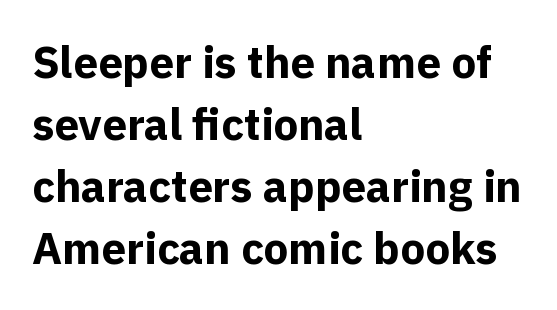
The image shows 44 px bold sans-serif type, upright; set left-aligned, normal line spacing (1.41x), normal letter spacing, not underlined; a medium x-height.
